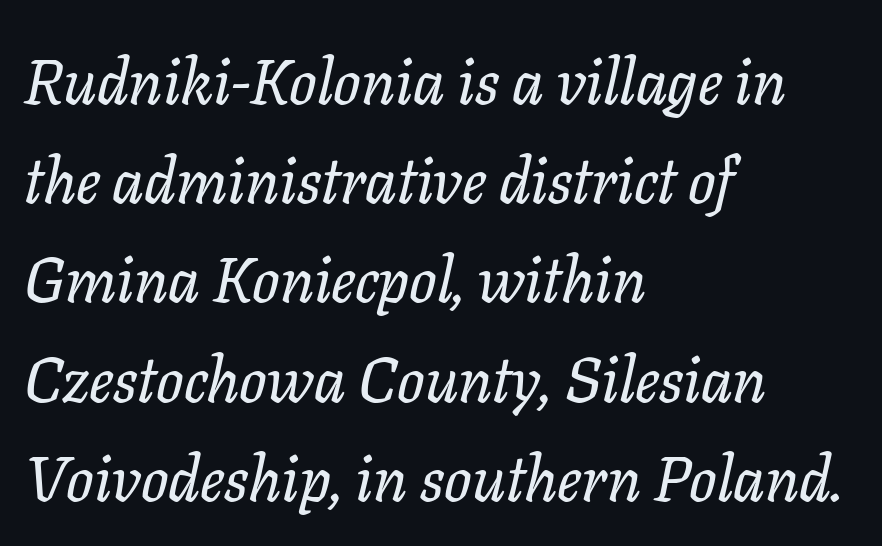
Letters rest on an invisible, unmarked baseline. Compared with typical paragraphs, the rows here are spaced about the same. Classification — serif. A typesetter would call this proportional, since set widths differ per character.
